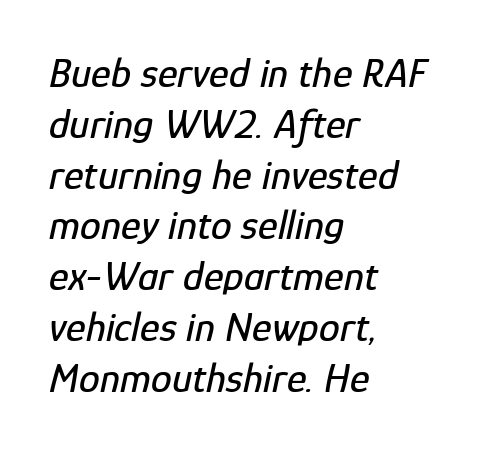
The image shows 42 px condensed type, italic (leaning right); set left-aligned, line spacing 1.21x, normal letter spacing, not underlined; low stroke contrast and a medium x-height.
